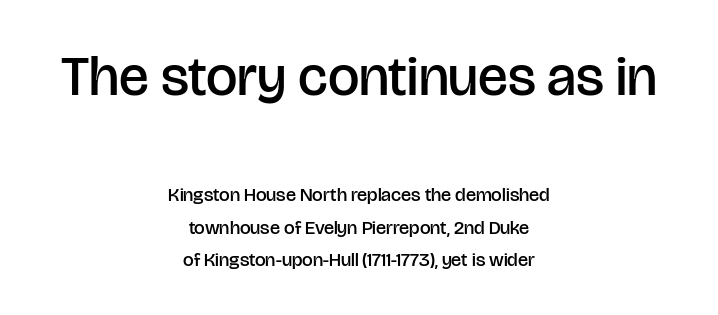
{"serif": "no", "italic": "no", "bold": "semi", "weight": "semibold", "width": "normal", "stroke_contrast": "low", "x_height": "large", "monospaced": "no", "underline": "no", "align": "center", "line_spacing_ratio": 1.72, "letter_spacing": "normal", "letter_spacing_em": 0.0, "larger_block": "first", "size_ratio": 2.95, "glyph_px": 56}
